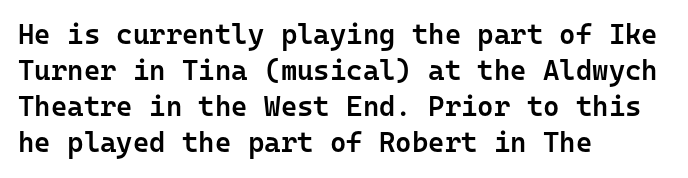
Q: Is the text bold? A: Semi-bold.
Q: Is the text italic (slanted)? A: No, it is upright.
Q: Is the typeface a serif or a sans-serif typeface? A: Sans-serif.
Q: Is the text underlined? A: No.
Q: How is the paragraph aligned? A: Left-aligned.
Q: Is the spacing between letters normal or unusually wide? A: Normal.
Q: Is the spacing between lines tight, normal or loose? A: Normal.
Q: Width (condensed, normal, or wide)? A: Normal.
Q: Stroke contrast? A: Low.
Q: x-height? A: Medium.
Q: Monospaced? A: Yes.
